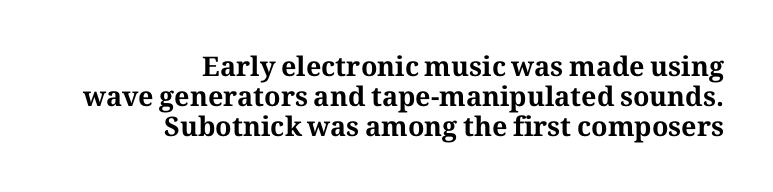
The image shows 27 px bold type, upright; set right-aligned, tight line spacing (1.12x), normal letter spacing, not underlined.
